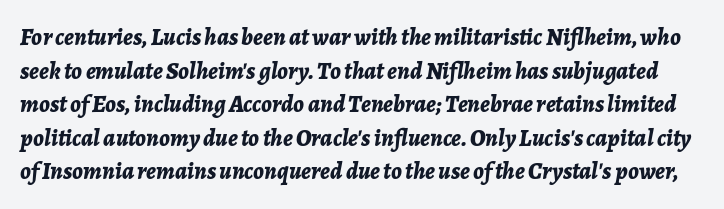
{"italic": "yes", "lean": "right", "slant_degrees": 7, "bold": "yes", "underline": "no", "line_spacing": "normal", "line_spacing_ratio": 1.4, "letter_spacing": "normal", "letter_spacing_em": 0.0, "glyph_px": 24}
